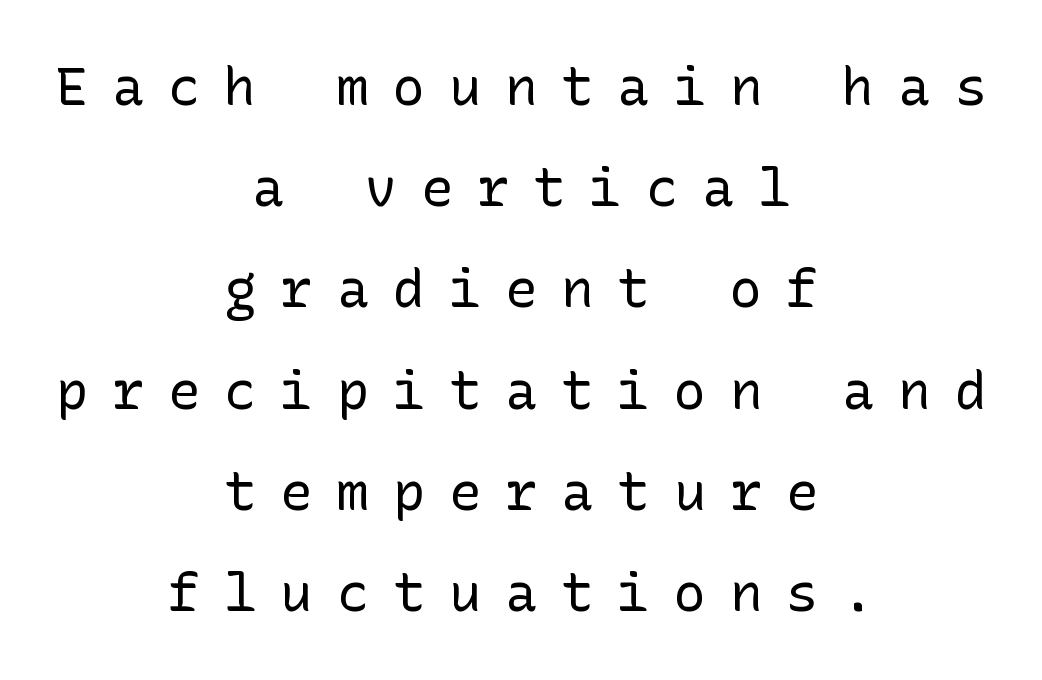
Q: Is the text bold? A: No.
Q: Is the text italic (slanted)? A: No, it is upright.
Q: Is the typeface a serif or a sans-serif typeface? A: Sans-serif.
Q: Is the text underlined? A: No.
Q: How is the paragraph aligned? A: Centered.
Q: Is the spacing between letters normal or unusually wide? A: Unusually wide.
Q: Is the spacing between lines tight, normal or loose? A: Loose.
Q: Width (condensed, normal, or wide)? A: Normal.
Q: Stroke contrast? A: Low.
Q: x-height? A: Medium.
